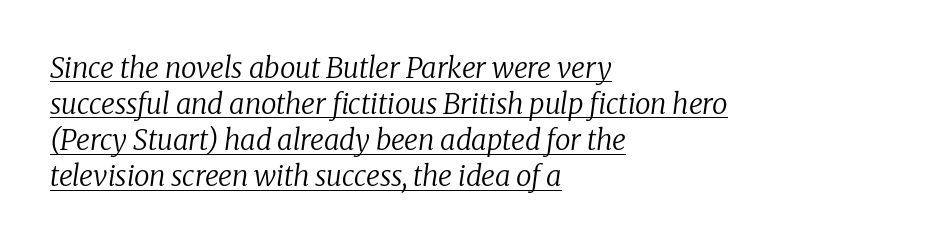
Q: Is the text bold? A: No.
Q: Is the text italic (slanted)? A: Yes, it leans right by about 8 degrees.
Q: Is the typeface a serif or a sans-serif typeface? A: Serif.
Q: Is the text underlined? A: Yes.
Q: How is the paragraph aligned? A: Left-aligned.
Q: Is the spacing between letters normal or unusually wide? A: Normal.
Q: Is the spacing between lines tight, normal or loose? A: Normal.
Q: Width (condensed, normal, or wide)? A: Normal.
Q: Stroke contrast? A: Low.
Q: x-height? A: Medium.
Q: Monospaced? A: No.
